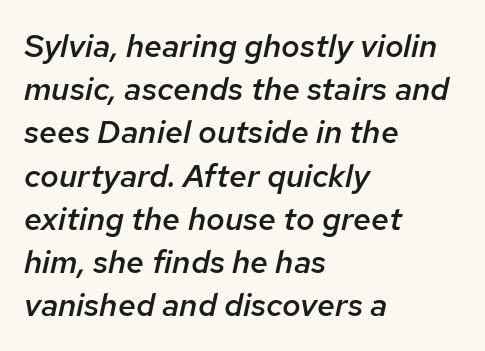
No extra tracking has been applied to these lines. A bare baseline throughout the passage. Varying glyph widths throughout — classic text-font behaviour. Every character sits at an angle, as italics do.
